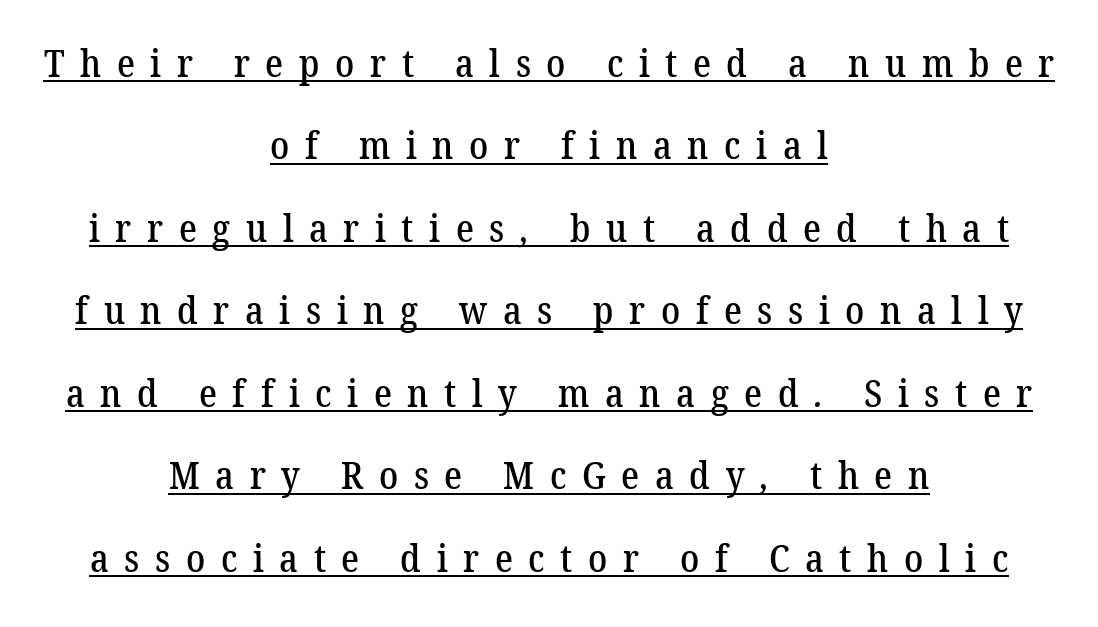
{"serif": "yes", "width": "normal", "stroke_contrast": "low", "x_height": "medium", "monospaced": "no", "underline": "yes", "align": "center", "line_spacing": "loose", "line_spacing_ratio": 2.17, "letter_spacing": "wide", "letter_spacing_em": 0.41, "glyph_px": 38}
